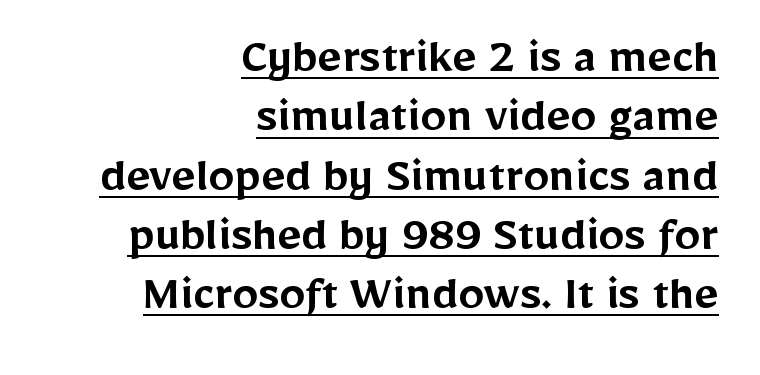
{"serif": "no", "italic": "no", "bold": "semi", "weight": "semibold", "width": "normal", "stroke_contrast": "low", "x_height": "medium", "monospaced": "no", "underline": "yes", "align": "right", "line_spacing": "tight", "line_spacing_ratio": 1.14, "letter_spacing": "normal", "letter_spacing_em": 0.0, "glyph_px": 52}
